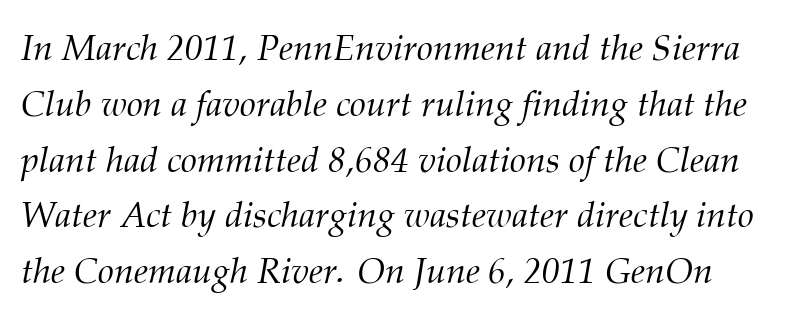
The text carries the slant typical of an italic or oblique font. This rendering employs a face with finishing strokes, i.e., a serif. Stroke thickness stays within the range of a standard reading face or lighter. Honestly, there is no underline to notice here at all. Proportional: the letters do not fall into vertical columns.
